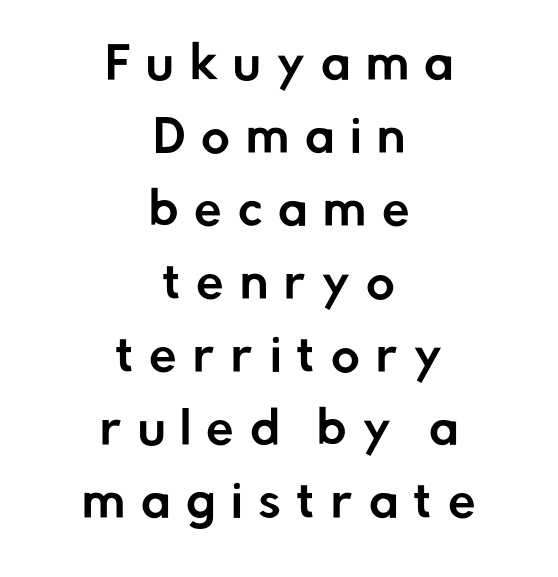
The image shows 44 px sans-serif type, upright; set centered, normal line spacing (1.66x), unusually wide letter spacing (+0.36 em), not underlined; low stroke contrast and a medium x-height.
